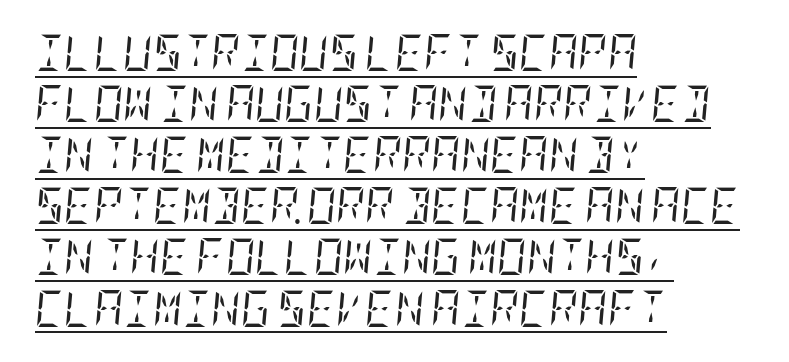
The font sits on the lighter half of the weight spectrum, regular included. Looks like someone drew a line under every word here. Examine the stroke ends and you'll spot serifs. The type is set solid horizontally, with unmodified tracking. Does the lettering tilt? It does — this is italic. Layout note: lines flush left.
